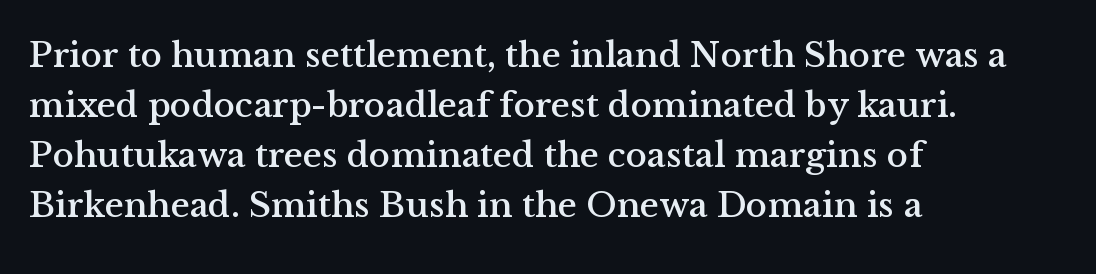
Q: Is the text italic (slanted)? A: No, it is upright.
Q: Is the typeface a serif or a sans-serif typeface? A: Serif.
Q: Is the text underlined? A: No.
Q: How is the paragraph aligned? A: Left-aligned.
Q: Is the spacing between letters normal or unusually wide? A: Normal.
Q: Is the spacing between lines tight, normal or loose? A: Normal.
Q: Width (condensed, normal, or wide)? A: Normal.
Q: Stroke contrast? A: Medium.
Q: x-height? A: Medium.
Q: Monospaced? A: No.
